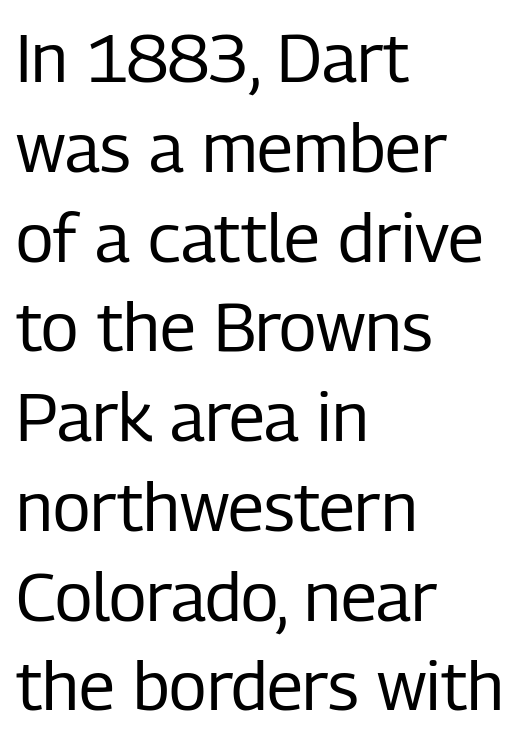
{"serif": "no", "italic": "no", "bold": "no", "weight": "regular", "width": "condensed", "stroke_contrast": "low", "x_height": "medium", "monospaced": "no", "underline": "no", "align": "left", "line_spacing": "normal", "line_spacing_ratio": 1.32, "letter_spacing": "normal", "letter_spacing_em": 0.0, "glyph_px": 68}
